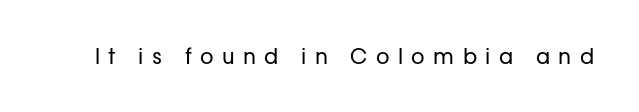
{"italic": "no", "bold": "no", "underline": "no", "letter_spacing": "wide", "letter_spacing_em": 0.4, "glyph_px": 21}
